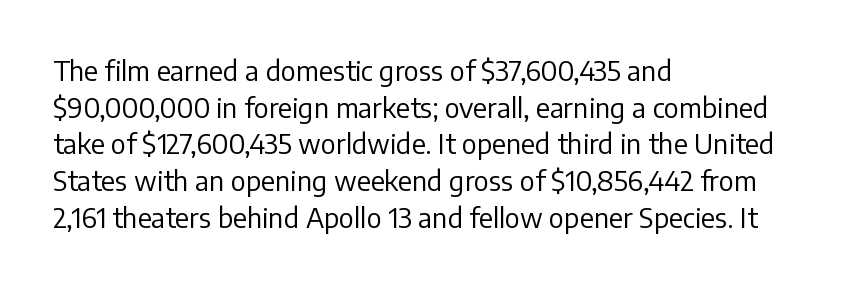
The image shows 27 px text type, upright; set left-aligned, normal line spacing (1.36x), normal letter spacing, not underlined.
